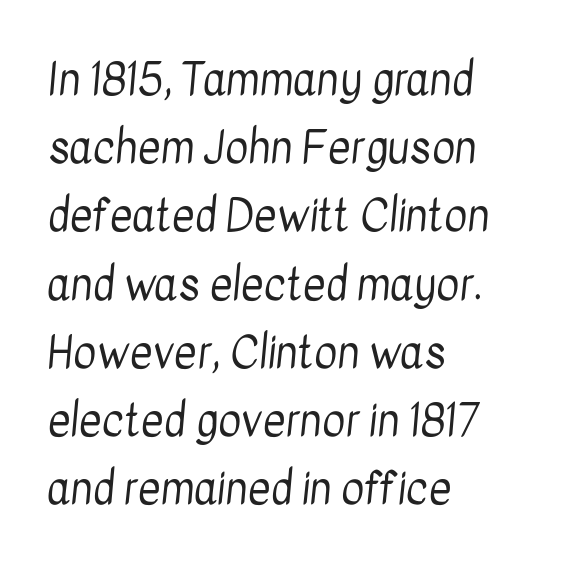
{"serif": "no", "bold": "no", "weight": "regular", "width": "condensed", "stroke_contrast": "low", "x_height": "medium", "monospaced": "no", "underline": "no", "align": "left", "line_spacing": "normal", "line_spacing_ratio": 1.55, "letter_spacing": "normal", "letter_spacing_em": 0.0, "glyph_px": 44}
